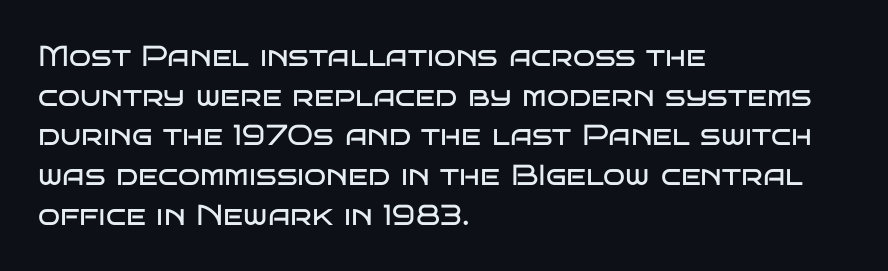
The image shows 29 px regular-weight, wide sans-serif type, upright; set left-aligned, normal line spacing (1.37x), normal letter spacing, not underlined; low stroke contrast and a large x-height.
